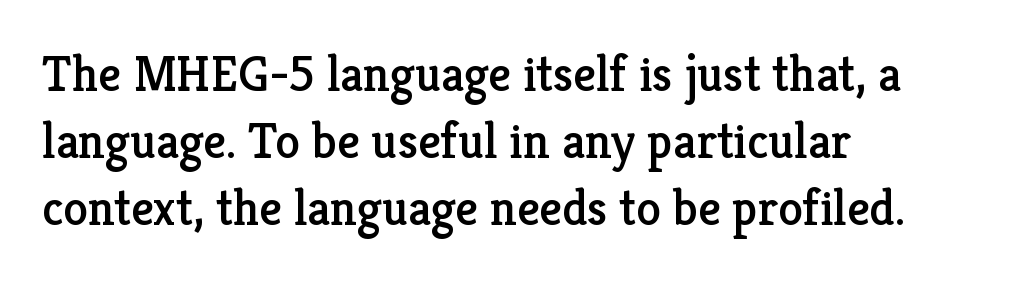
Q: Is the text italic (slanted)? A: No, it is upright.
Q: Is the typeface a serif or a sans-serif typeface? A: Serif.
Q: Is the text underlined? A: No.
Q: How is the paragraph aligned? A: Left-aligned.
Q: Is the spacing between letters normal or unusually wide? A: Normal.
Q: Is the spacing between lines tight, normal or loose? A: Normal.
Q: Width (condensed, normal, or wide)? A: Normal.
Q: Stroke contrast? A: Low.
Q: x-height? A: Medium.
Q: Monospaced? A: No.
